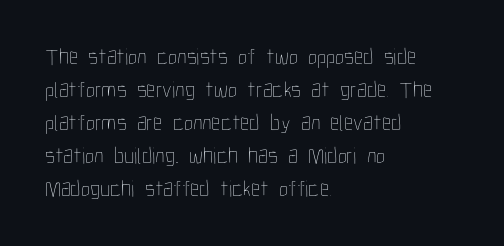
Q: Is the text bold? A: No.
Q: Is the text italic (slanted)? A: No, it is upright.
Q: Is the text underlined? A: No.
Q: How is the paragraph aligned? A: Left-aligned.
Q: Is the spacing between letters normal or unusually wide? A: Normal.
Q: Is the spacing between lines tight, normal or loose? A: Normal.
